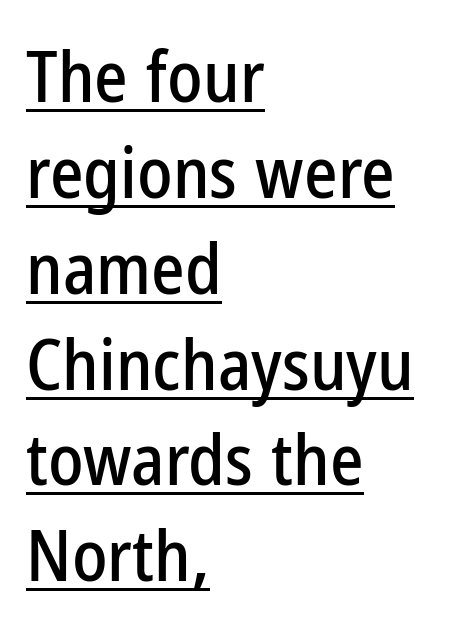
The image shows 71 px condensed sans-serif type, upright; set left-aligned, normal line spacing (1.35x), normal letter spacing, underlined; low stroke contrast and a medium x-height.
